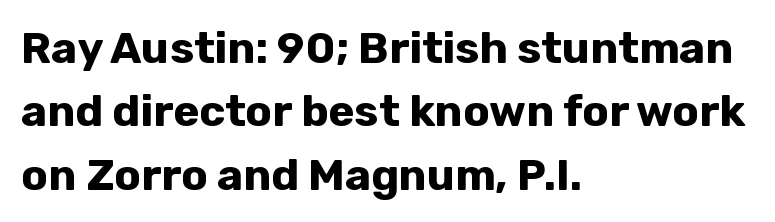
{"serif": "no", "italic": "no", "bold": "yes", "weight": "bold", "width": "normal", "stroke_contrast": "low", "x_height": "medium", "monospaced": "no", "underline": "no", "align": "left", "line_spacing": "normal", "line_spacing_ratio": 1.44, "letter_spacing": "normal", "letter_spacing_em": 0.0, "glyph_px": 44}
